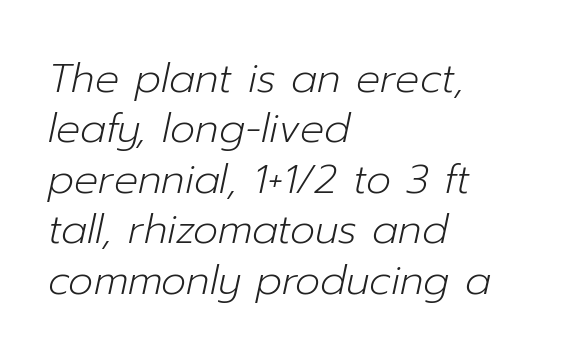
The image shows 40 px light type, italic (leaning right); set left-aligned, normal line spacing (1.26x), normal letter spacing, not underlined; low stroke contrast and a medium x-height.
